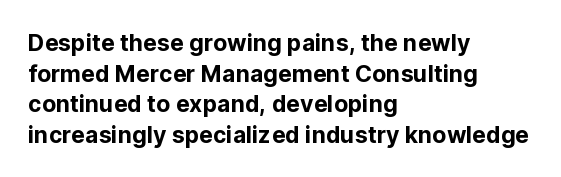
Q: Is the text italic (slanted)? A: No, it is upright.
Q: Is the text underlined? A: No.
Q: How is the paragraph aligned? A: Left-aligned.
Q: Is the spacing between letters normal or unusually wide? A: Normal.
Q: Is the spacing between lines tight, normal or loose? A: Normal.
